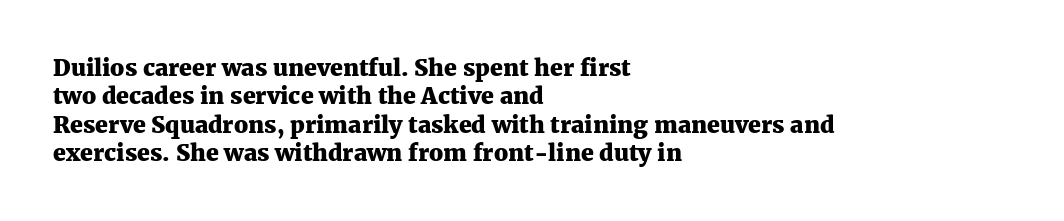
Q: Is the text bold? A: Yes.
Q: Is the text italic (slanted)? A: No, it is upright.
Q: Is the text underlined? A: No.
Q: How is the paragraph aligned? A: Left-aligned.
Q: Is the spacing between letters normal or unusually wide? A: Normal.
